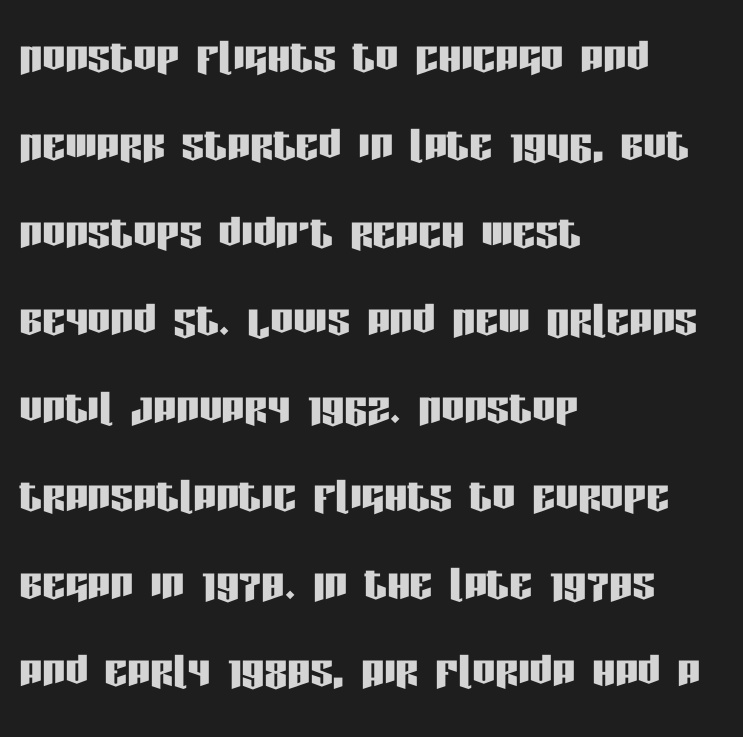
{"serif": "no", "italic": "no", "width": "condensed", "stroke_contrast": "low", "x_height": "large", "monospaced": "no", "underline": "no", "align": "left", "line_spacing": "normal", "line_spacing_ratio": 1.54, "letter_spacing": "normal", "letter_spacing_em": 0.0, "glyph_px": 57}
